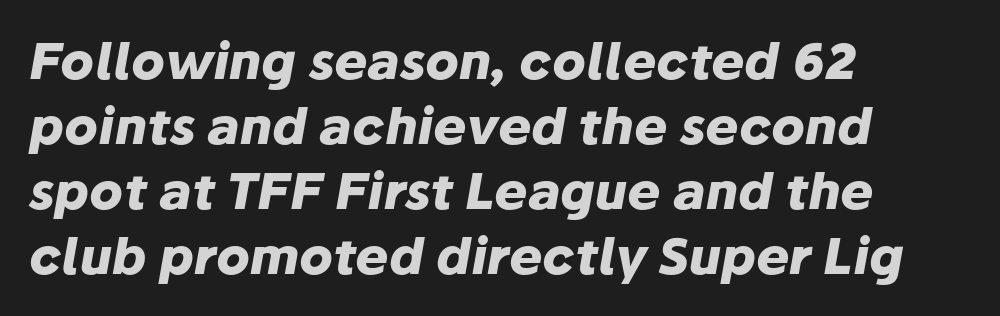
Q: Is the text bold? A: Yes.
Q: Is the text italic (slanted)? A: Yes, it leans right by about 10 degrees.
Q: Is the text underlined? A: No.
Q: How is the paragraph aligned? A: Left-aligned.
Q: Is the spacing between letters normal or unusually wide? A: Normal.
Q: Is the spacing between lines tight, normal or loose? A: Normal.
Q: Width (condensed, normal, or wide)? A: Normal.
Q: Stroke contrast? A: Low.
Q: x-height? A: Medium.
Q: Monospaced? A: No.
